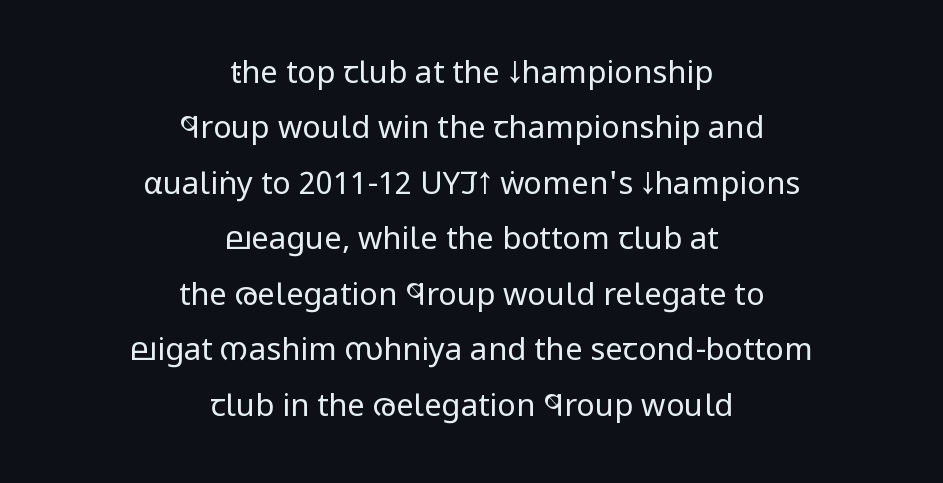
The image shows 31 px regular-weight, condensed sans-serif type, upright; set centered, line spacing 1.79x, normal letter spacing, not underlined; low stroke contrast and a large x-height.
